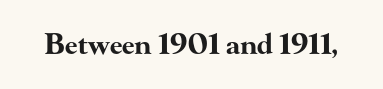
Q: Is the text bold? A: Yes.
Q: Is the text italic (slanted)? A: No, it is upright.
Q: Is the typeface a serif or a sans-serif typeface? A: Serif.
Q: Is the text underlined? A: No.
Q: Is the spacing between letters normal or unusually wide? A: Normal.
Q: Width (condensed, normal, or wide)? A: Wide.
Q: Stroke contrast? A: High.
Q: x-height? A: Small.
Q: Monospaced? A: No.
